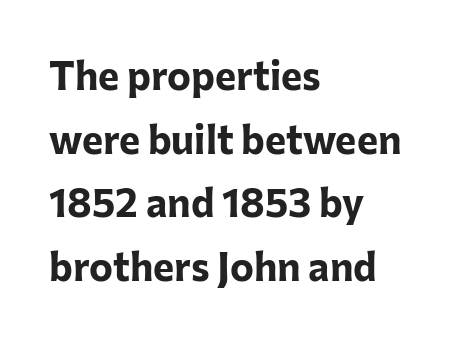
The image shows 40 px bold sans-serif type, upright; set left-aligned, normal line spacing (1.59x), normal letter spacing, not underlined; low stroke contrast and a medium x-height.
